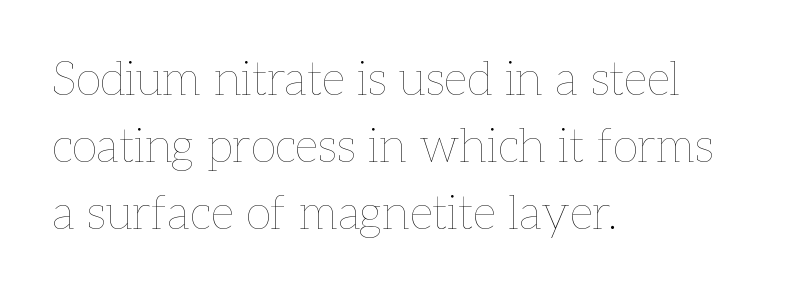
Q: Is the text bold? A: No.
Q: Is the text italic (slanted)? A: No, it is upright.
Q: Is the text underlined? A: No.
Q: How is the paragraph aligned? A: Left-aligned.
Q: Is the spacing between letters normal or unusually wide? A: Normal.
Q: Is the spacing between lines tight, normal or loose? A: Normal.
Q: Width (condensed, normal, or wide)? A: Normal.
Q: Stroke contrast? A: Low.
Q: x-height? A: Medium.
Q: Monospaced? A: No.
